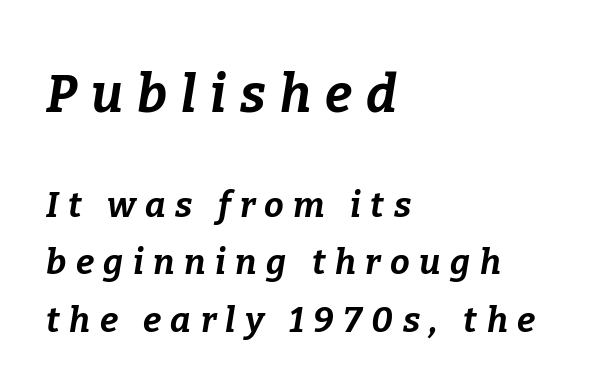
Q: Is the text bold? A: Yes.
Q: Is the text italic (slanted)? A: Yes, it leans right by about 9 degrees.
Q: Is the text underlined? A: No.
Q: How is the paragraph aligned? A: Left-aligned.
Q: Is the spacing between letters normal or unusually wide? A: Unusually wide.
Q: Is the spacing between lines tight, normal or loose? A: Normal.
Q: Which block of text is set in a larger size, the first (top) or the second (bottom)? A: The first (top) one.
Q: Width (condensed, normal, or wide)? A: Normal.
Q: Stroke contrast? A: Low.
Q: x-height? A: Medium.
Q: Monospaced? A: No.
